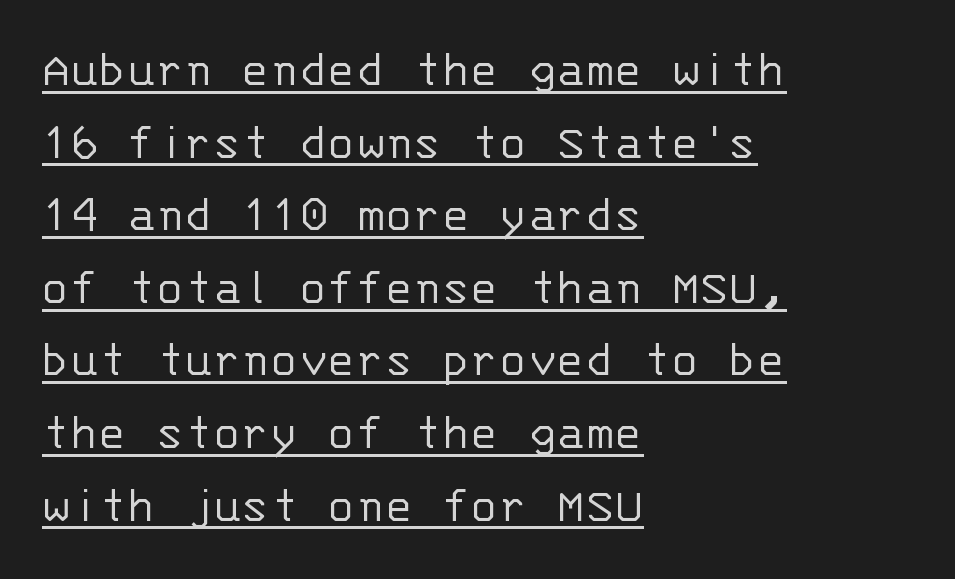
Q: Is the text bold? A: No.
Q: Is the text italic (slanted)? A: No, it is upright.
Q: Is the typeface a serif or a sans-serif typeface? A: Sans-serif.
Q: Is the text underlined? A: Yes.
Q: How is the paragraph aligned? A: Left-aligned.
Q: Is the spacing between letters normal or unusually wide? A: Normal.
Q: Is the spacing between lines tight, normal or loose? A: Normal.
Q: Width (condensed, normal, or wide)? A: Normal.
Q: Stroke contrast? A: Low.
Q: x-height? A: Large.
Q: Monospaced? A: Yes.
